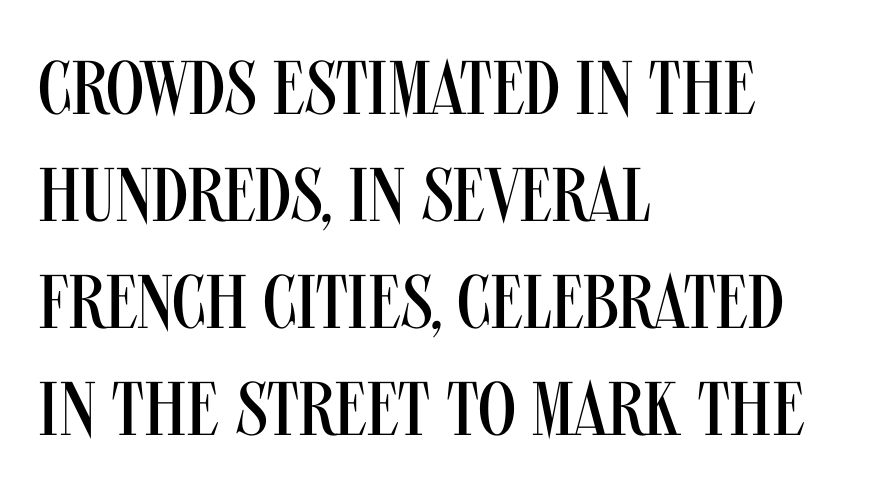
The passage shown is typed in a proportional face where columns would drift. Does the copy run flush right? No — it runs flush left. Weight: in the light-to-regular range. Descenders hang freely into open space. Unlike italic type, these characters show no tilt at all. Look at the bottom of the vertical strokes: they stop flat, with no serifs.
